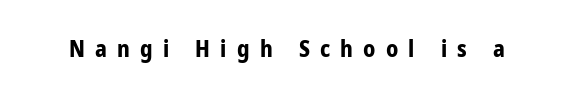
Q: Is the text bold? A: Yes.
Q: Is the text italic (slanted)? A: No, it is upright.
Q: Is the text underlined? A: No.
Q: Is the spacing between letters normal or unusually wide? A: Unusually wide.
